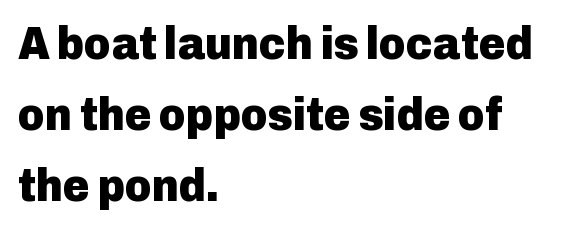
Q: Is the text bold? A: Yes.
Q: Is the text italic (slanted)? A: No, it is upright.
Q: Is the typeface a serif or a sans-serif typeface? A: Sans-serif.
Q: Is the text underlined? A: No.
Q: How is the paragraph aligned? A: Left-aligned.
Q: Is the spacing between letters normal or unusually wide? A: Normal.
Q: Is the spacing between lines tight, normal or loose? A: Normal.
Q: Width (condensed, normal, or wide)? A: Normal.
Q: Stroke contrast? A: Low.
Q: x-height? A: Medium.
Q: Monospaced? A: No.
